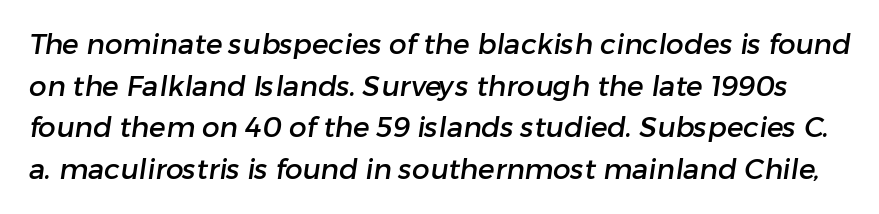
{"serif": "no", "width": "normal", "stroke_contrast": "low", "x_height": "medium", "monospaced": "no", "underline": "no", "line_spacing": "normal", "line_spacing_ratio": 1.49, "letter_spacing": "normal", "letter_spacing_em": 0.0, "glyph_px": 28}
